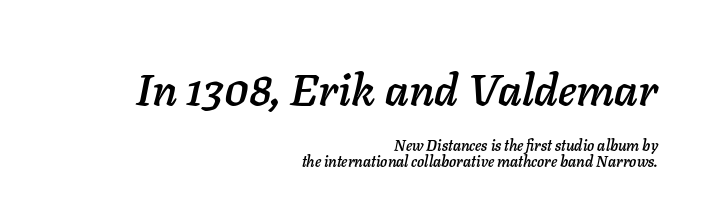
Q: Is the text italic (slanted)? A: Yes, it leans right by about 11 degrees.
Q: Is the text underlined? A: No.
Q: How is the paragraph aligned? A: Right-aligned.
Q: Is the spacing between letters normal or unusually wide? A: Normal.
Q: Is the spacing between lines tight, normal or loose? A: Tight.
Q: Which block of text is set in a larger size, the first (top) or the second (bottom)? A: The first (top) one.
Q: Width (condensed, normal, or wide)? A: Normal.
Q: Stroke contrast? A: Low.
Q: x-height? A: Medium.
Q: Monospaced? A: No.
